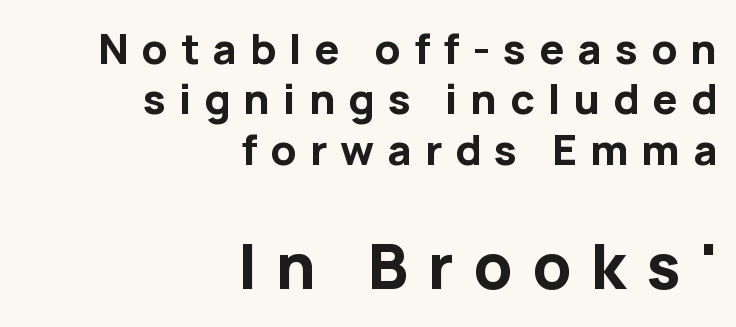
Q: Is the text bold? A: Yes.
Q: Is the text italic (slanted)? A: No, it is upright.
Q: Is the typeface a serif or a sans-serif typeface? A: Sans-serif.
Q: Is the text underlined? A: No.
Q: How is the paragraph aligned? A: Right-aligned.
Q: Is the spacing between letters normal or unusually wide? A: Unusually wide.
Q: Which block of text is set in a larger size, the first (top) or the second (bottom)? A: The second (bottom) one.
Q: Width (condensed, normal, or wide)? A: Normal.
Q: Stroke contrast? A: Low.
Q: x-height? A: Medium.
Q: Monospaced? A: No.
